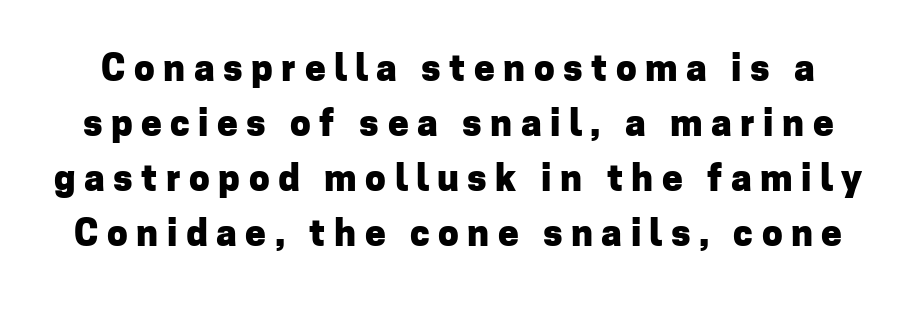
The strip under each line holds only bare page. Is this a fixed-width face? No — the glyphs have proportional, varying widths. Upright lettering throughout. These lines have a slow, spaced-out rhythm from letter to letter.
